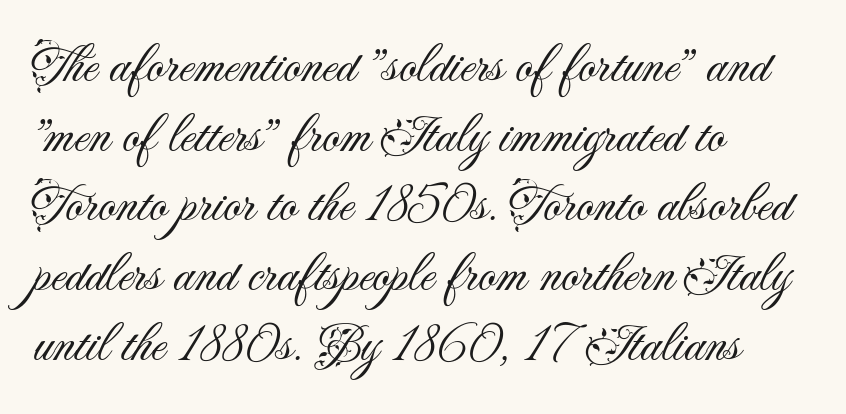
{"serif": "no", "bold": "no", "weight": "light", "width": "normal", "stroke_contrast": "medium", "x_height": "small", "monospaced": "no", "underline": "no", "align": "left", "line_spacing": "normal", "line_spacing_ratio": 1.29, "letter_spacing": "normal", "letter_spacing_em": 0.0, "glyph_px": 54}
